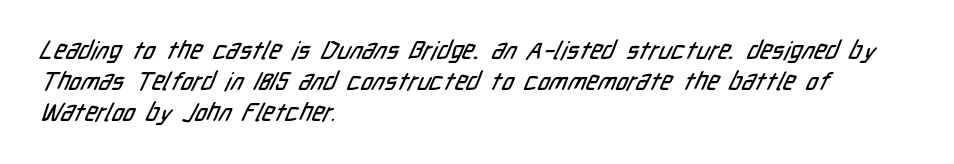
The image shows 25 px text type; set left-aligned, normal line spacing (1.25x), normal letter spacing, not underlined.
